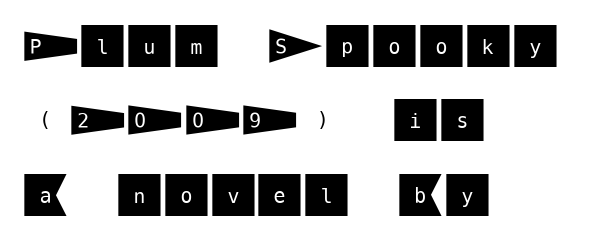
Leading: standard. The gap between lines stays unmarked. Quick note: not italic, upright. Serif or sans? Sans — the stroke terminals are bare. Horizontal alignment here is leftward, the default for most running prose.
